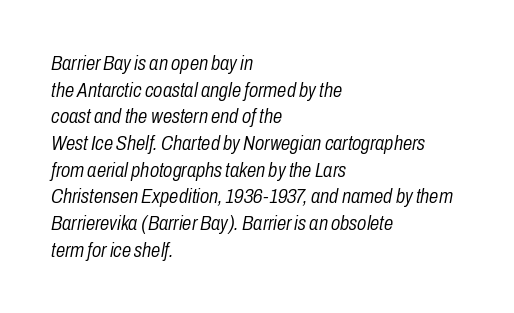
Q: Is the text bold? A: No.
Q: Is the text italic (slanted)? A: Yes, it leans right by about 10 degrees.
Q: Is the text underlined? A: No.
Q: How is the paragraph aligned? A: Left-aligned.
Q: Is the spacing between letters normal or unusually wide? A: Normal.
Q: Is the spacing between lines tight, normal or loose? A: Normal.
